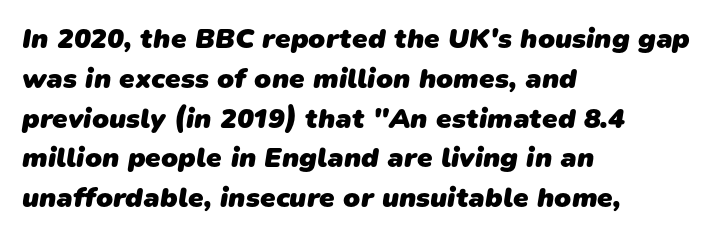
{"serif": "no", "bold": "yes", "weight": "heavy", "width": "normal", "stroke_contrast": "low", "x_height": "medium", "monospaced": "no", "underline": "no", "align": "left", "line_spacing": "normal", "line_spacing_ratio": 1.42, "letter_spacing": "normal", "letter_spacing_em": 0.0, "glyph_px": 28}
